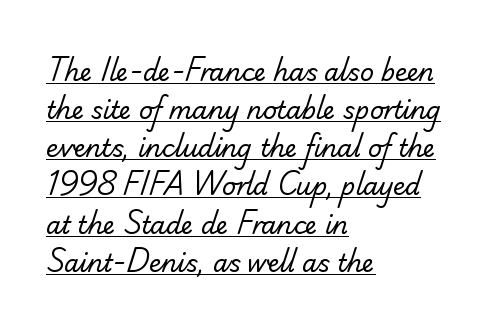
The image shows 24 px text type; set left-aligned, normal line spacing (1.59x), normal letter spacing, underlined.
